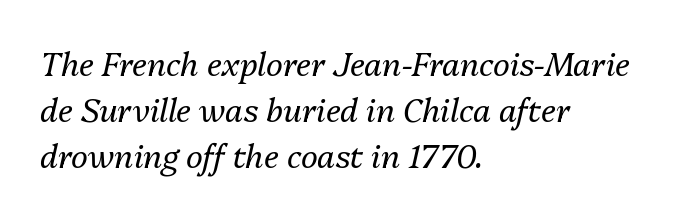
Stems here are at most as thick as an everyday book face. The rendering uses natural spacing where letterforms have individual widths. Line spacing here is normal. Notice how the stems are inclined rather than vertical — that's the hallmark of italics. Quick note: underline off.
